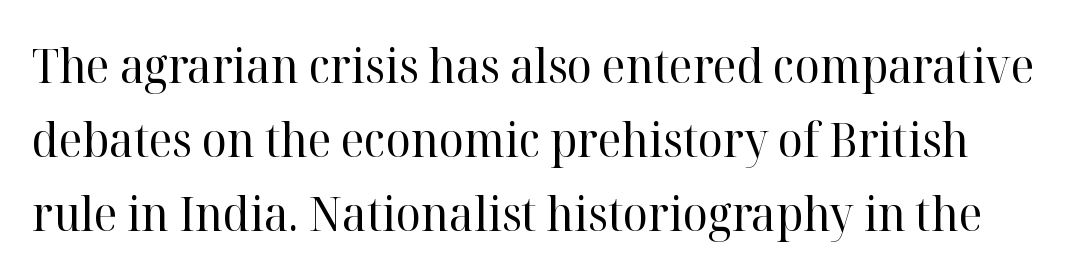
The image shows 47 px regular-weight serif type, upright; set normal line spacing (1.57x), normal letter spacing, not underlined; high stroke contrast and a medium x-height.
